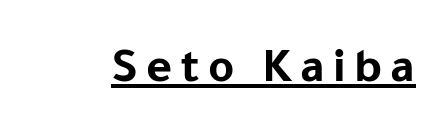
Like a heading marked for emphasis, these lines bear an underscore. Every stem runs plumb, perpendicular to the baseline. To sum up the face: it is a sans, with no serifs. This sample has the flowing, uneven cadence of proportional lettering. The sample has been set heavy, in full bold.
